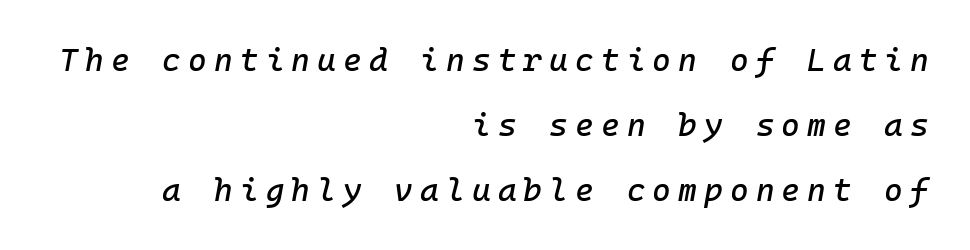
{"italic": "yes", "lean": "right", "slant_degrees": 10, "width": "normal", "stroke_contrast": "low", "x_height": "medium", "monospaced": "yes", "underline": "no", "align": "right", "line_spacing": "loose", "line_spacing_ratio": 2.03, "letter_spacing": "wide", "letter_spacing_em": 0.22, "glyph_px": 32}
